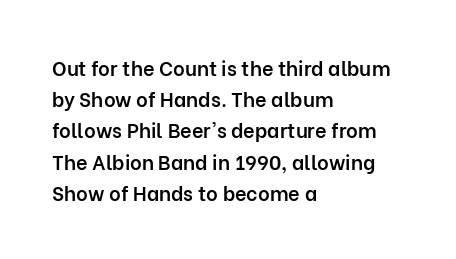
{"italic": "no", "bold": "semi", "underline": "no", "align": "left", "line_spacing": "normal", "line_spacing_ratio": 1.56, "letter_spacing": "normal", "letter_spacing_em": 0.0, "glyph_px": 20}
